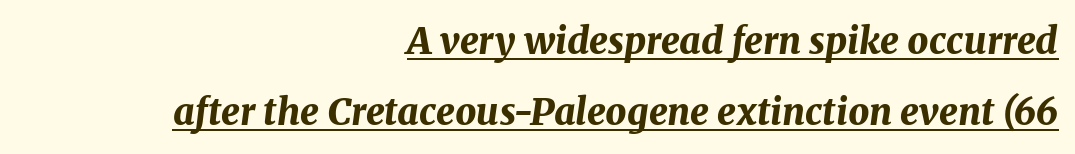
{"italic": "yes", "lean": "right", "slant_degrees": 8, "bold": "yes", "weight": "bold", "width": "normal", "stroke_contrast": "medium", "x_height": "medium", "monospaced": "no", "underline": "yes", "align": "right", "line_spacing": "loose", "line_spacing_ratio": 1.93, "letter_spacing": "normal", "letter_spacing_em": 0.0, "glyph_px": 37}
